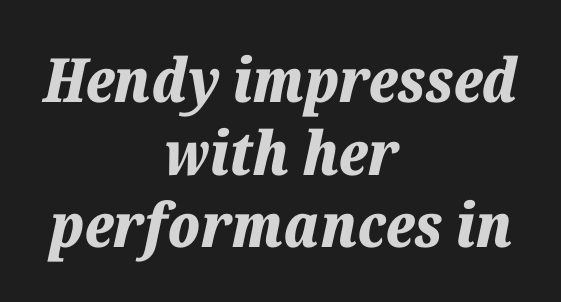
The image shows 61 px bold type, italic (leaning right); set centered, line spacing 1.19x, normal letter spacing, not underlined; low stroke contrast and a medium x-height.
